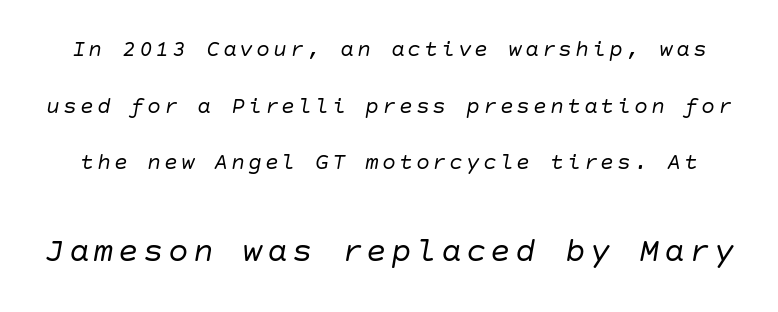
Q: Is the text bold? A: No.
Q: Is the text italic (slanted)? A: Yes, it leans right by about 10 degrees.
Q: Is the text underlined? A: No.
Q: Is the spacing between lines tight, normal or loose? A: Loose.
Q: Which block of text is set in a larger size, the first (top) or the second (bottom)? A: The second (bottom) one.
Q: Width (condensed, normal, or wide)? A: Normal.
Q: Stroke contrast? A: Low.
Q: x-height? A: Large.
